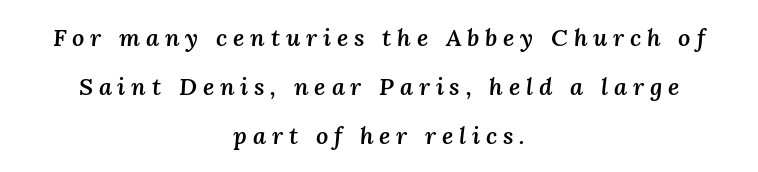
Q: Is the text bold? A: Semi-bold.
Q: Is the text italic (slanted)? A: Yes, it leans right by about 3 degrees.
Q: Is the text underlined? A: No.
Q: How is the paragraph aligned? A: Centered.
Q: Is the spacing between letters normal or unusually wide? A: Unusually wide.
Q: Is the spacing between lines tight, normal or loose? A: Loose.
